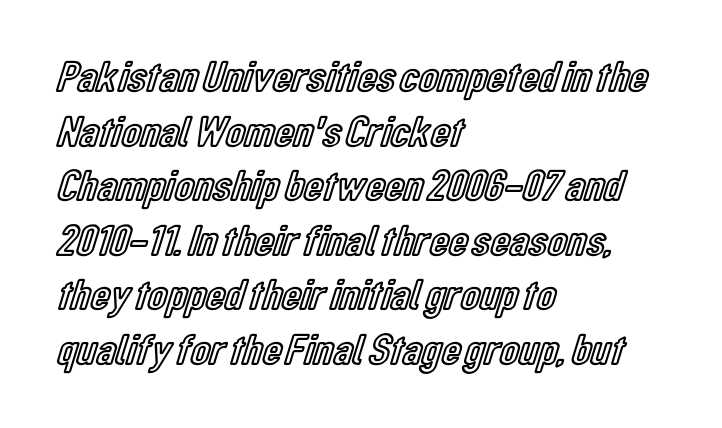
The image shows 44 px condensed type; set left-aligned, line spacing 1.24x, normal letter spacing, not underlined; a medium x-height.
